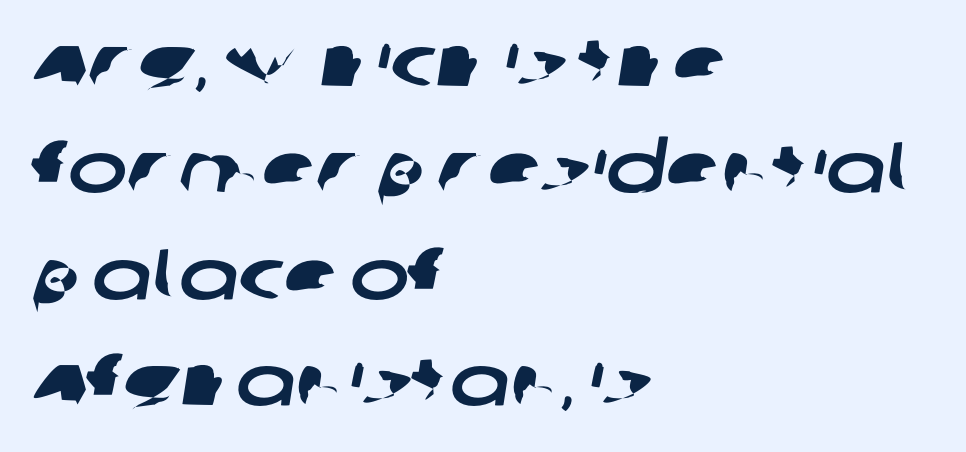
The image shows 71 px wide sans-serif type; set left-aligned, normal line spacing (1.5x), normal letter spacing, not underlined; low stroke contrast and a large x-height.
